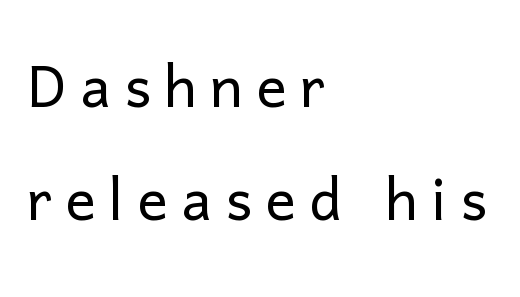
Q: Is the text bold? A: No.
Q: Is the text italic (slanted)? A: No, it is upright.
Q: Is the typeface a serif or a sans-serif typeface? A: Sans-serif.
Q: Is the text underlined? A: No.
Q: How is the paragraph aligned? A: Left-aligned.
Q: Is the spacing between lines tight, normal or loose? A: Normal.
Q: Width (condensed, normal, or wide)? A: Normal.
Q: Stroke contrast? A: Low.
Q: x-height? A: Medium.
Q: Monospaced? A: No.
